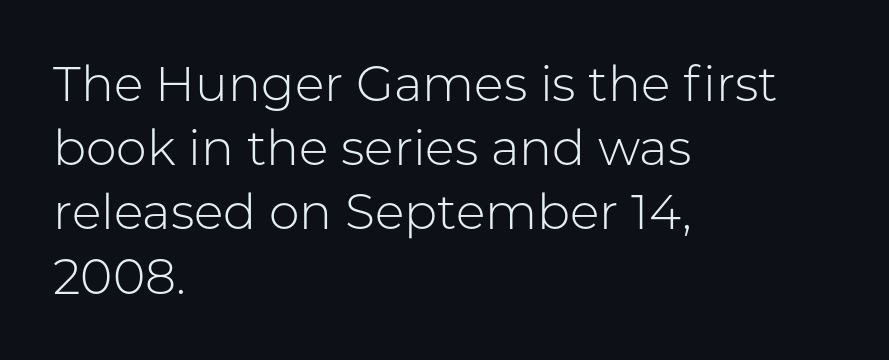
Stroke terminals: plain, sans-serif. Designer's note — italics off, roman on. Heft: none added — not bold. A typesetter would call this proportional, since set widths differ per character. The compositor pushed each line to the left boundary.
